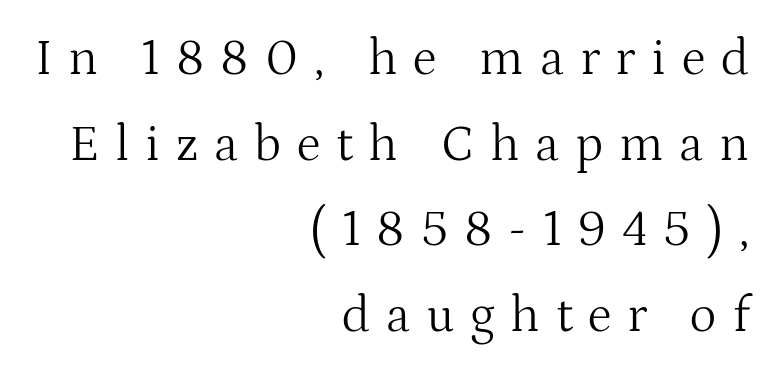
Q: Is the text bold? A: No.
Q: Is the text italic (slanted)? A: No, it is upright.
Q: Is the typeface a serif or a sans-serif typeface? A: Serif.
Q: Is the text underlined? A: No.
Q: How is the paragraph aligned? A: Right-aligned.
Q: Is the spacing between letters normal or unusually wide? A: Unusually wide.
Q: Is the spacing between lines tight, normal or loose? A: Normal.
Q: Width (condensed, normal, or wide)? A: Normal.
Q: Stroke contrast? A: Medium.
Q: x-height? A: Medium.
Q: Monospaced? A: No.
